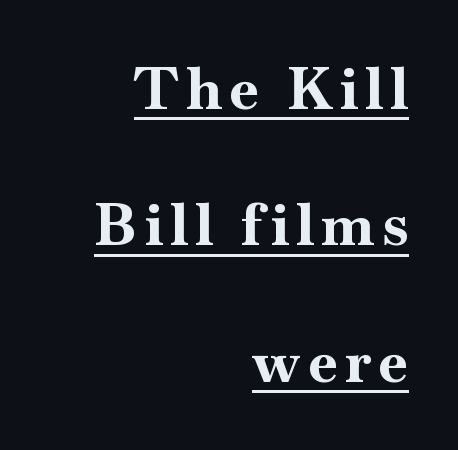
{"serif": "yes", "italic": "no", "bold": "yes", "weight": "bold", "width": "normal", "stroke_contrast": "high", "x_height": "small", "monospaced": "no", "underline": "yes", "align": "right", "line_spacing": "loose", "line_spacing_ratio": 2.31, "glyph_px": 59}
